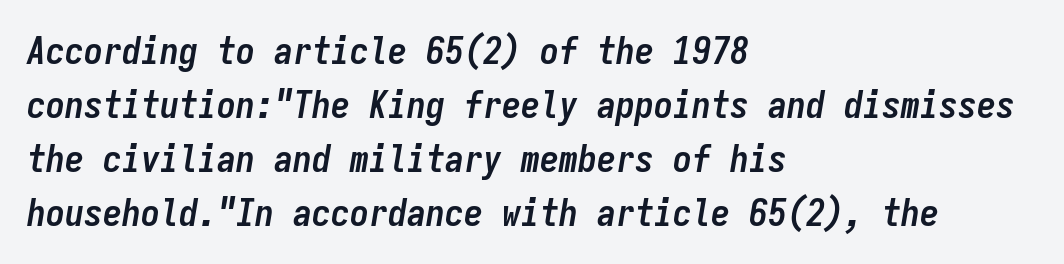
Q: Is the text bold? A: Yes.
Q: Is the text italic (slanted)? A: Yes, it leans right by about 9 degrees.
Q: Is the text underlined? A: No.
Q: How is the paragraph aligned? A: Left-aligned.
Q: Is the spacing between letters normal or unusually wide? A: Normal.
Q: Is the spacing between lines tight, normal or loose? A: Normal.
Q: Width (condensed, normal, or wide)? A: Condensed.
Q: Stroke contrast? A: Low.
Q: x-height? A: Medium.
Q: Monospaced? A: Yes.
